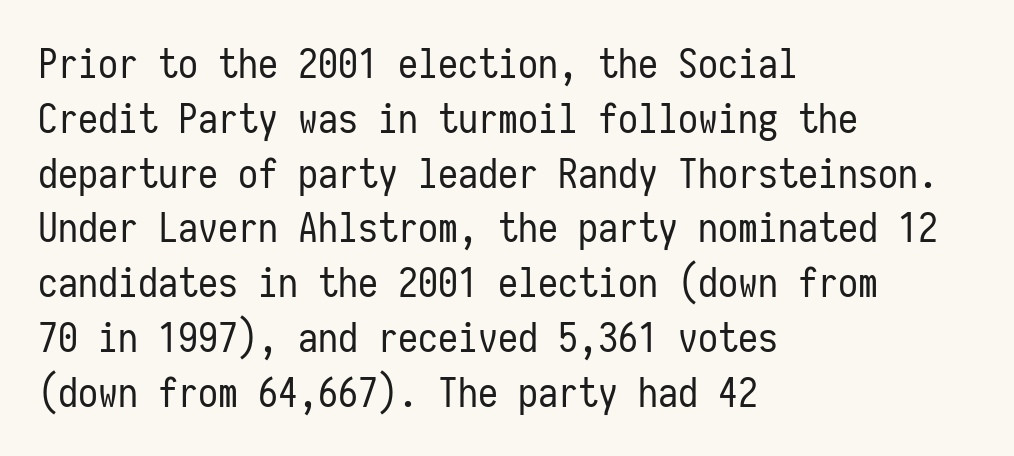
This sample is left-justified, so line endings fall wherever the words run out. Heft: none added — not bold. The passage shown has conventional tracking throughout. Normally led — the rows are evenly, conventionally spaced.
